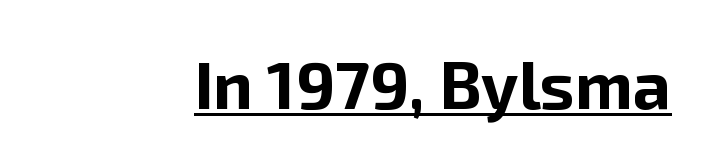
Rendered with straight, roman letterforms. Is this a fixed-width face? No — the glyphs have proportional, varying widths. Strokes here are thick enough to call this a true bold. The words here are underlined.
